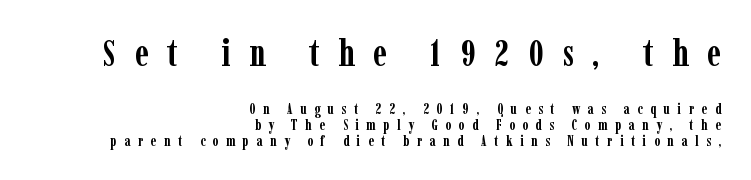
On the weight axis this lands at bold, roughly 700. Lines of text with bare space underneath. Compared with a flush-left layout, this one pins lines to the opposite, right side. Glyph-to-glyph distance is far greater than everyday printed text.
